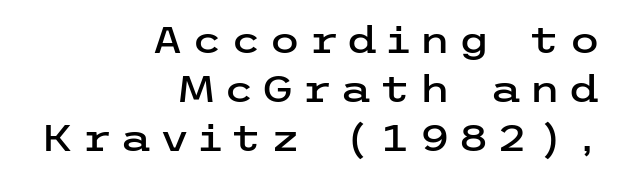
{"serif": "no", "italic": "no", "width": "wide", "stroke_contrast": "low", "x_height": "medium", "underline": "no", "align": "right", "line_spacing": "normal", "line_spacing_ratio": 1.36, "letter_spacing": "wide", "letter_spacing_em": 0.21, "glyph_px": 36}
